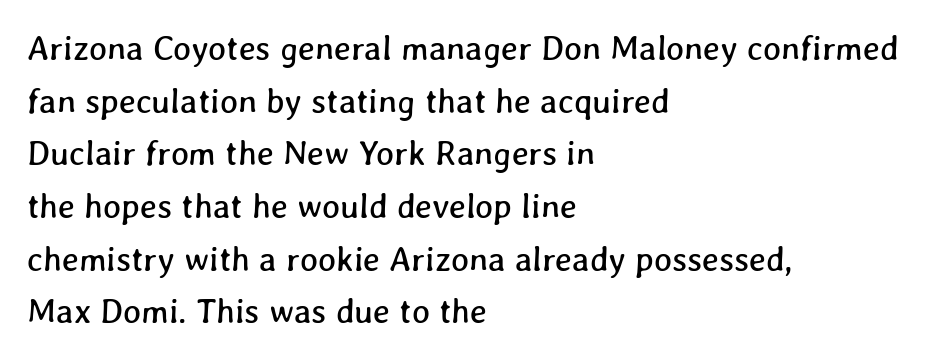
The image shows 34 px text type; set left-aligned, normal line spacing (1.55x), normal letter spacing, not underlined; low stroke contrast and a medium x-height.
